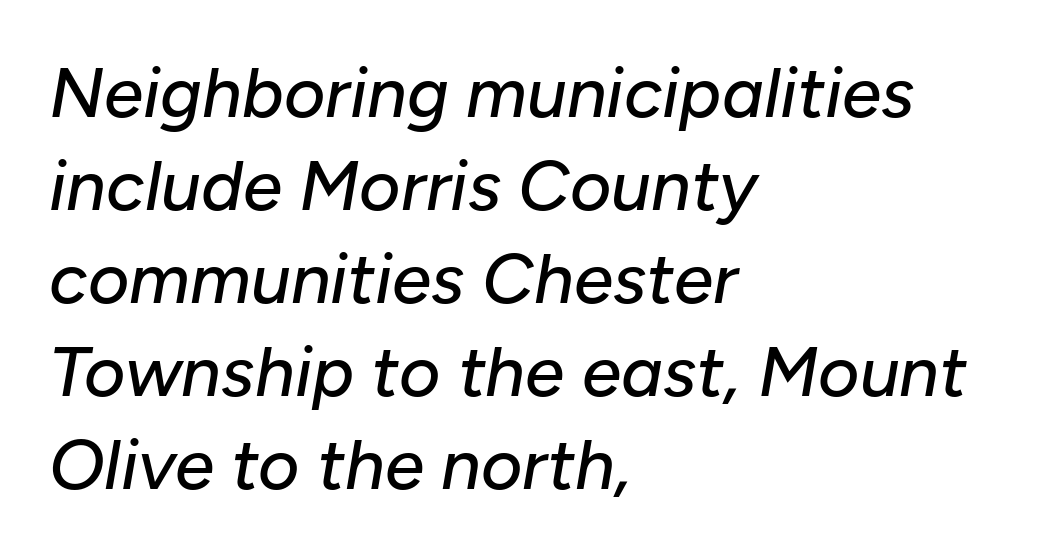
The image shows 71 px text type, italic (leaning right); set left-aligned, normal line spacing (1.31x), normal letter spacing, not underlined; low stroke contrast and a medium x-height.
